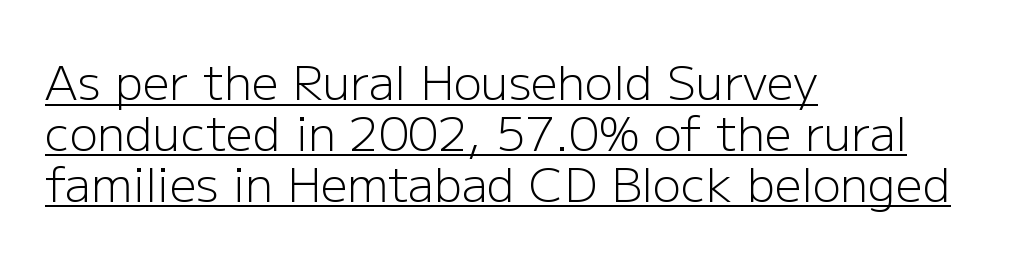
Think of a printed novel: that variable character pitch is what you see here. Unlike a traditional serif, this face leaves its strokes unadorned. This is the regular roman posture of the typeface. Underlined type.
